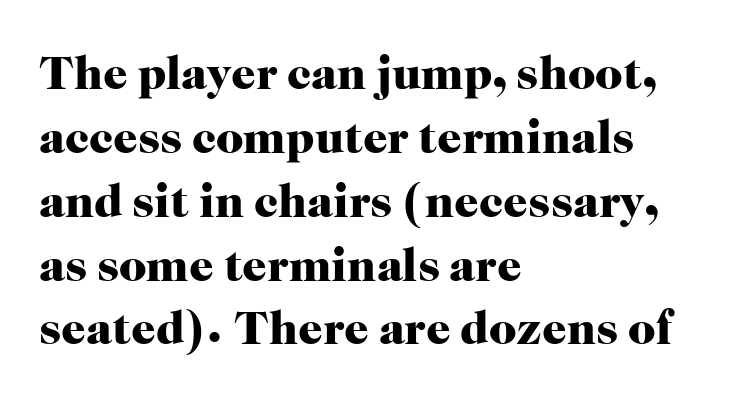
The image shows 48 px heavy serif type, upright; set left-aligned, normal line spacing (1.33x), normal letter spacing, not underlined; high stroke contrast and a medium x-height.
